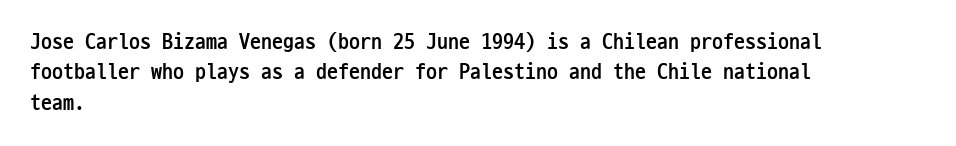
{"italic": "no", "bold": "yes", "underline": "no", "align": "left", "line_spacing": "normal", "line_spacing_ratio": 1.38, "letter_spacing": "normal", "letter_spacing_em": 0.0, "glyph_px": 22}
